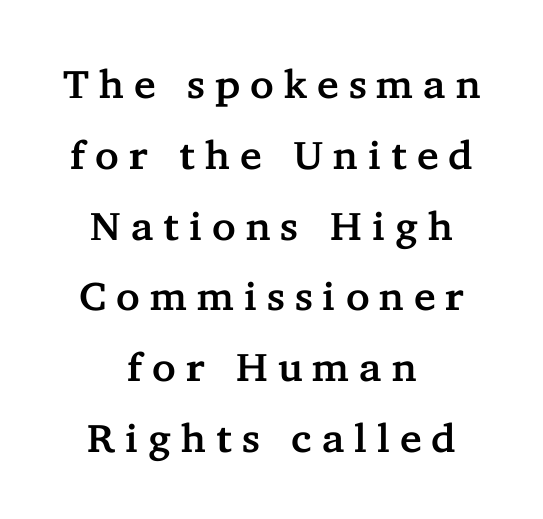
The image shows 40 px serif type, upright; set centered, line spacing 1.77x, unusually wide letter spacing (+0.25 em), not underlined; low stroke contrast and a medium x-height.
